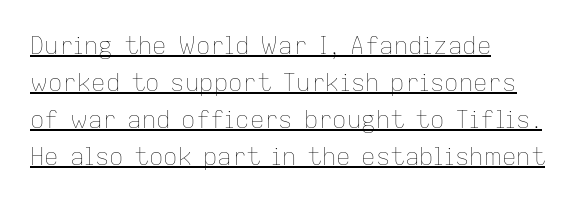
Q: Is the text bold? A: No.
Q: Is the text italic (slanted)? A: No, it is upright.
Q: Is the text underlined? A: Yes.
Q: How is the paragraph aligned? A: Left-aligned.
Q: Is the spacing between letters normal or unusually wide? A: Normal.
Q: Is the spacing between lines tight, normal or loose? A: Normal.
